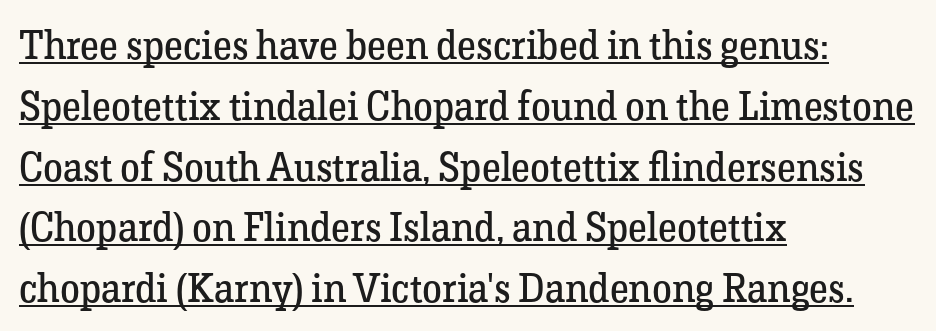
The image shows 40 px regular-weight serif type, upright; set left-aligned, normal line spacing (1.52x), normal letter spacing, underlined; low stroke contrast and a medium x-height.
